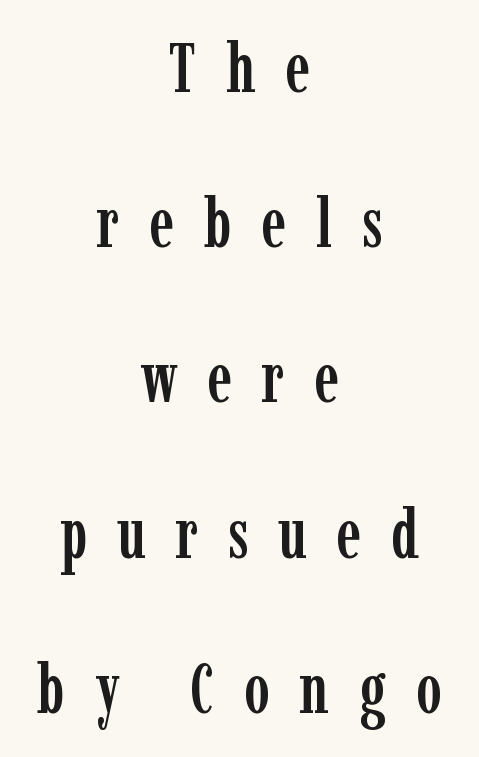
{"serif": "yes", "italic": "no", "width": "condensed", "stroke_contrast": "low", "x_height": "medium", "monospaced": "no", "underline": "no", "align": "center", "line_spacing": "loose", "line_spacing_ratio": 2.25, "letter_spacing": "wide", "letter_spacing_em": 0.43, "glyph_px": 69}
